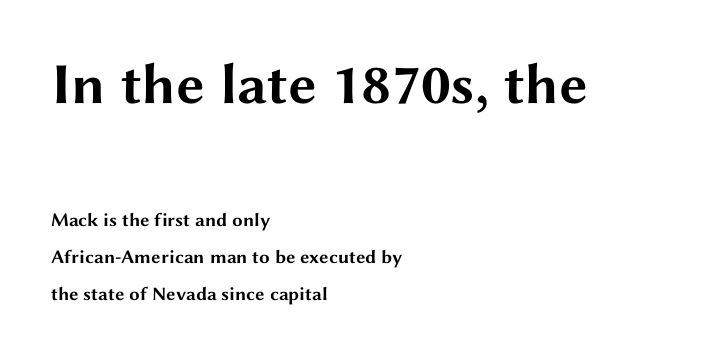
{"serif": "no", "italic": "no", "bold": "yes", "weight": "bold", "width": "wide", "stroke_contrast": "medium", "x_height": "medium", "monospaced": "no", "underline": "no", "align": "left", "line_spacing": "loose", "line_spacing_ratio": 1.93, "letter_spacing": "normal", "letter_spacing_em": 0.0, "larger_block": "first", "size_ratio": 3.05, "glyph_px": 58}
